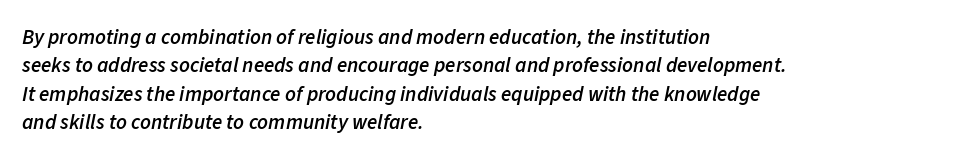
The compositor pushed each line to the left boundary. Look at the stroke-to-counter ratio: somewhat heavy, a semibold. Beneath every word, the page is bare. Every character sits at an angle, as italics do.
